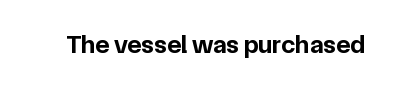
Only glyphs here, with clear space below each row. Rendered with straight, roman letterforms. The glyphs have the mass of a bold cut. Observe the ordinary spacing: letters are neighbours, not strangers.
